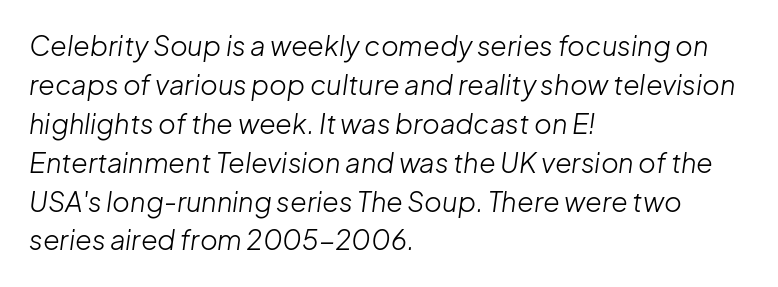
{"italic": "yes", "lean": "right", "slant_degrees": 8, "bold": "no", "underline": "no", "align": "left", "line_spacing": "normal", "line_spacing_ratio": 1.44, "letter_spacing": "normal", "letter_spacing_em": 0.0, "glyph_px": 27}
